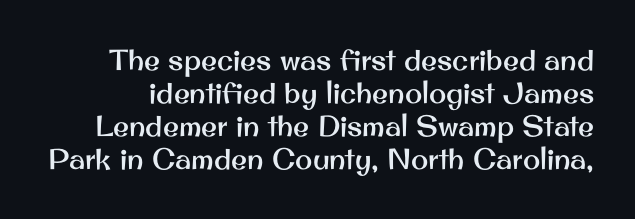
{"serif": "no", "italic": "no", "width": "normal", "stroke_contrast": "medium", "x_height": "small", "monospaced": "no", "underline": "no", "line_spacing": "tight", "line_spacing_ratio": 1.14, "letter_spacing": "normal", "letter_spacing_em": 0.0, "glyph_px": 29}
